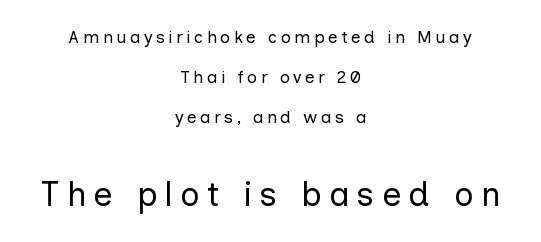
{"serif": "no", "italic": "no", "bold": "no", "weight": "regular", "width": "normal", "stroke_contrast": "low", "x_height": "medium", "monospaced": "no", "underline": "no", "align": "center", "line_spacing": "loose", "line_spacing_ratio": 2.35, "letter_spacing": "wide", "letter_spacing_em": 0.21, "larger_block": "second", "size_ratio": 2.0, "glyph_px": 34}
